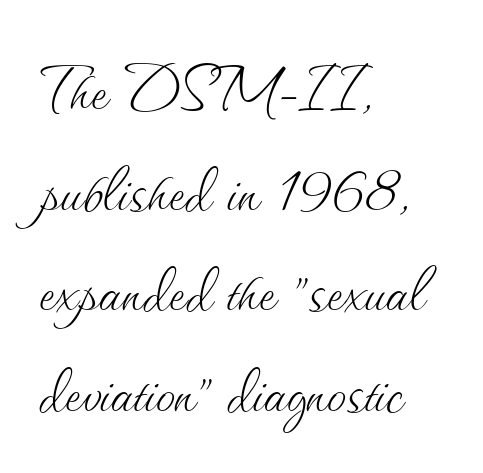
Q: Is the text bold? A: No.
Q: Is the text italic (slanted)? A: Yes.
Q: Is the text underlined? A: No.
Q: How is the paragraph aligned? A: Left-aligned.
Q: Is the spacing between letters normal or unusually wide? A: Normal.
Q: Is the spacing between lines tight, normal or loose? A: Normal.
Q: Width (condensed, normal, or wide)? A: Normal.
Q: Stroke contrast? A: Medium.
Q: x-height? A: Small.
Q: Monospaced? A: No.
